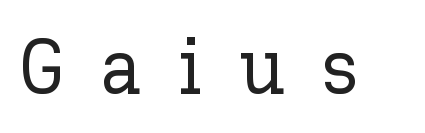
Q: Is the text italic (slanted)? A: No, it is upright.
Q: Is the text underlined? A: No.
Q: Is the spacing between letters normal or unusually wide? A: Unusually wide.
Q: Width (condensed, normal, or wide)? A: Normal.
Q: Stroke contrast? A: Low.
Q: x-height? A: Medium.
Q: Monospaced? A: No.
